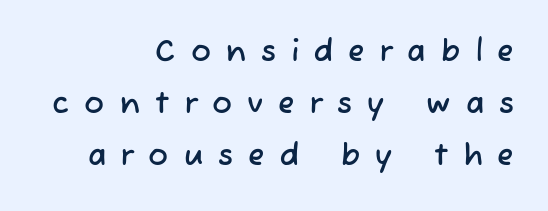
Q: Is the typeface a serif or a sans-serif typeface? A: Sans-serif.
Q: Is the text underlined? A: No.
Q: How is the paragraph aligned? A: Right-aligned.
Q: Is the spacing between letters normal or unusually wide? A: Unusually wide.
Q: Width (condensed, normal, or wide)? A: Normal.
Q: Stroke contrast? A: Low.
Q: x-height? A: Medium.
Q: Monospaced? A: No.
